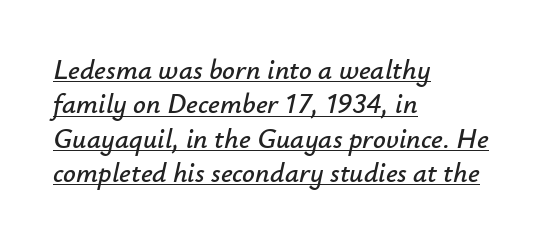
Q: Is the text italic (slanted)? A: Yes, it leans right by about 12 degrees.
Q: Is the text underlined? A: Yes.
Q: How is the paragraph aligned? A: Left-aligned.
Q: Is the spacing between letters normal or unusually wide? A: Normal.
Q: Width (condensed, normal, or wide)? A: Normal.
Q: Stroke contrast? A: Low.
Q: x-height? A: Small.
Q: Monospaced? A: No.
